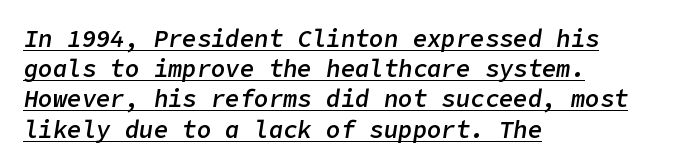
{"italic": "yes", "lean": "right", "slant_degrees": 9, "bold": "semi", "underline": "yes", "align": "left", "line_spacing": "normal", "line_spacing_ratio": 1.26, "letter_spacing": "normal", "letter_spacing_em": 0.0, "glyph_px": 24}
